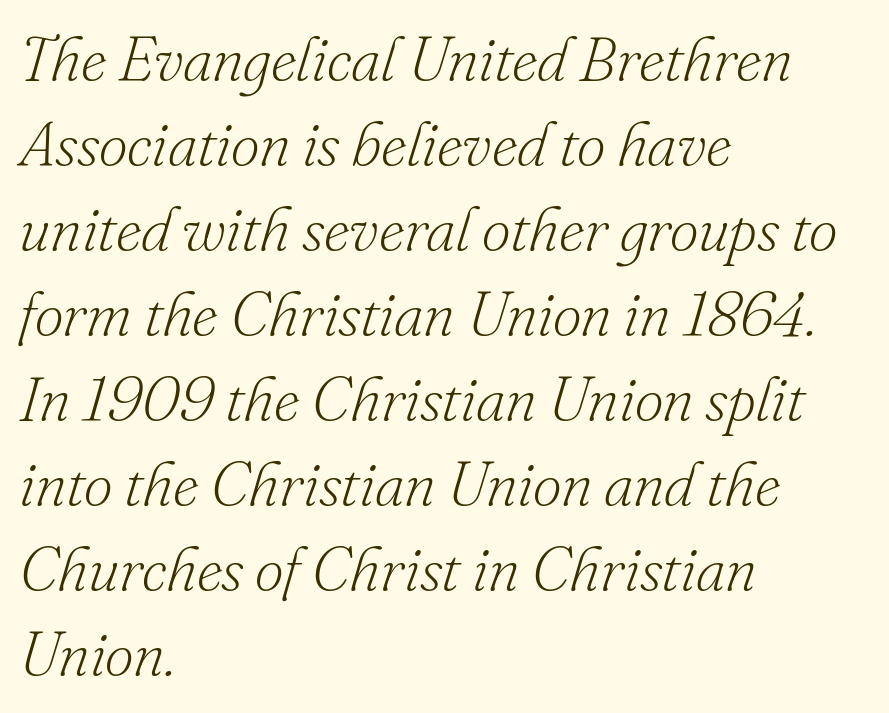
Q: Is the text bold? A: No.
Q: Is the text italic (slanted)? A: Yes, it leans right by about 16 degrees.
Q: Is the typeface a serif or a sans-serif typeface? A: Serif.
Q: Is the text underlined? A: No.
Q: How is the paragraph aligned? A: Left-aligned.
Q: Is the spacing between letters normal or unusually wide? A: Normal.
Q: Is the spacing between lines tight, normal or loose? A: Normal.
Q: Width (condensed, normal, or wide)? A: Normal.
Q: Stroke contrast? A: Low.
Q: x-height? A: Small.
Q: Monospaced? A: No.
